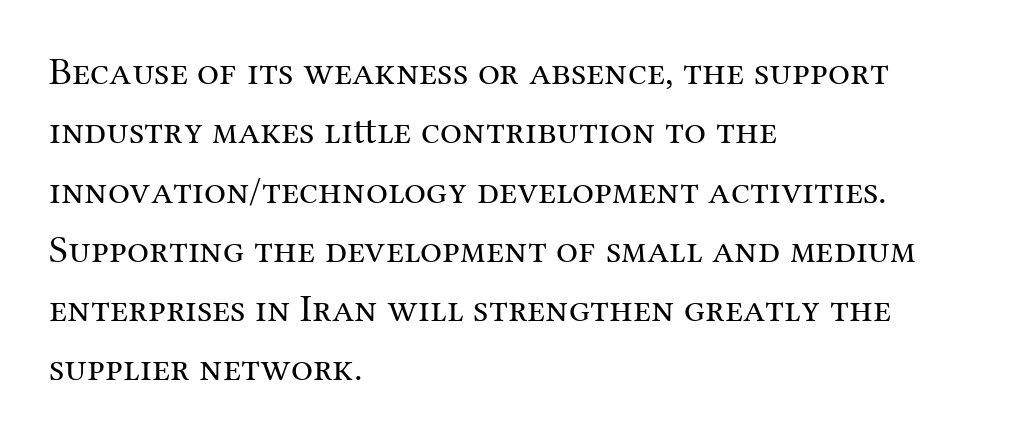
Q: Is the text bold? A: No.
Q: Is the text italic (slanted)? A: No, it is upright.
Q: Is the typeface a serif or a sans-serif typeface? A: Serif.
Q: Is the text underlined? A: No.
Q: How is the paragraph aligned? A: Left-aligned.
Q: Is the spacing between letters normal or unusually wide? A: Normal.
Q: Is the spacing between lines tight, normal or loose? A: Normal.
Q: Width (condensed, normal, or wide)? A: Normal.
Q: Stroke contrast? A: Medium.
Q: x-height? A: Medium.
Q: Monospaced? A: No.
